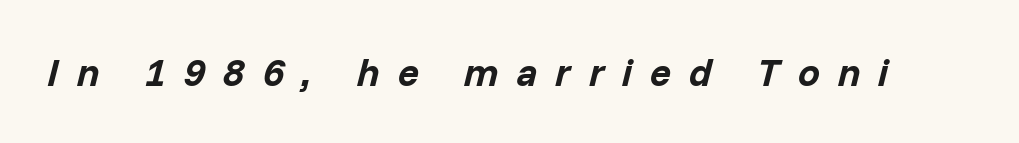
Tall strokes in this sample are angled rather than plumb. Each letter keeps its own natural width here, so spacing adapts to shape. The passage shown is not underscored anywhere. The glyphs have the mass of a bold cut. Does extra space separate the letters? Yes, quite a lot of it.
